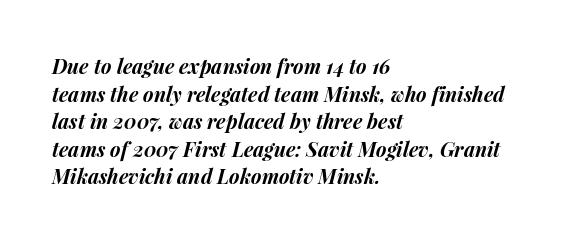
{"italic": "yes", "lean": "right", "slant_degrees": 15, "bold": "yes", "underline": "no", "align": "left", "line_spacing": "normal", "line_spacing_ratio": 1.38, "letter_spacing": "normal", "letter_spacing_em": 0.0, "glyph_px": 20}
